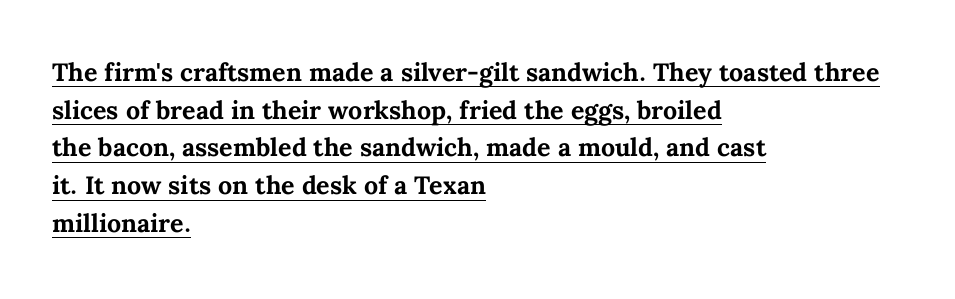
Weight: bold. One-word summary of the alignment: left. You can see a thin bar hugging the bottom of the glyphs. Unlike italic type, these characters show no tilt at all. Tracking value appears to be zero — textbook default spacing.
